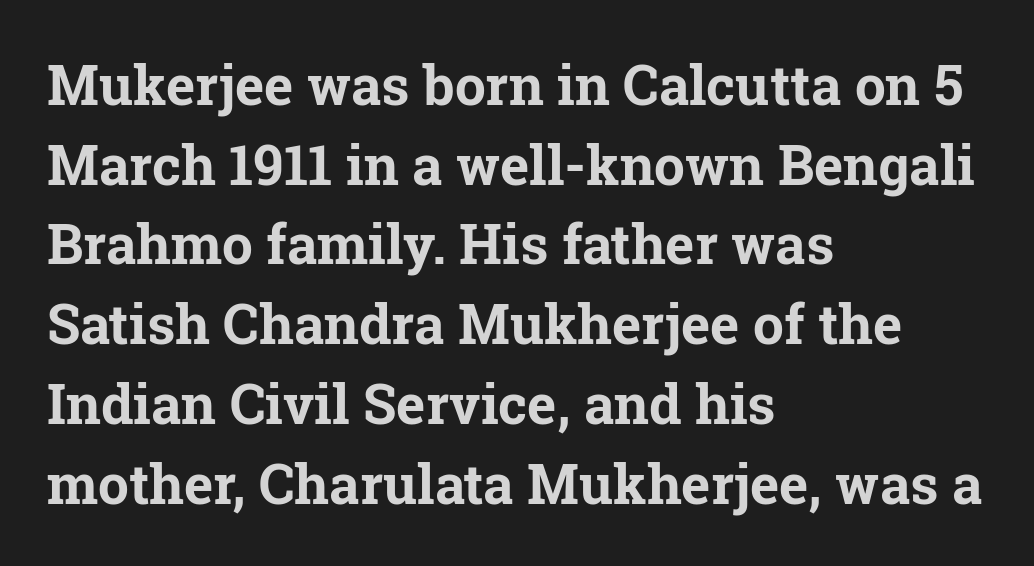
Q: Is the text bold? A: Yes.
Q: Is the text italic (slanted)? A: No, it is upright.
Q: Is the typeface a serif or a sans-serif typeface? A: Serif.
Q: Is the text underlined? A: No.
Q: How is the paragraph aligned? A: Left-aligned.
Q: Is the spacing between letters normal or unusually wide? A: Normal.
Q: Is the spacing between lines tight, normal or loose? A: Normal.
Q: Width (condensed, normal, or wide)? A: Normal.
Q: Stroke contrast? A: Low.
Q: x-height? A: Medium.
Q: Monospaced? A: No.
